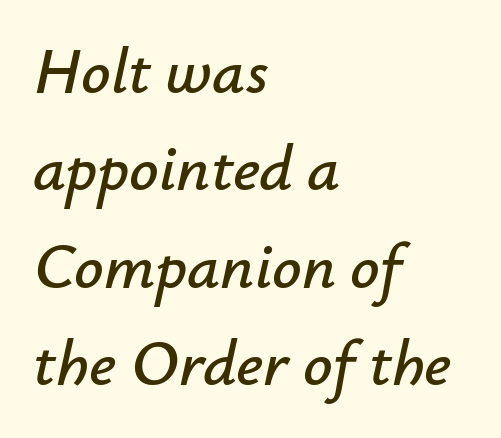
{"italic": "yes", "lean": "right", "slant_degrees": 12, "width": "normal", "stroke_contrast": "low", "x_height": "small", "monospaced": "no", "underline": "no", "align": "left", "line_spacing": "normal", "line_spacing_ratio": 1.5, "letter_spacing": "normal", "letter_spacing_em": 0.0, "glyph_px": 65}
